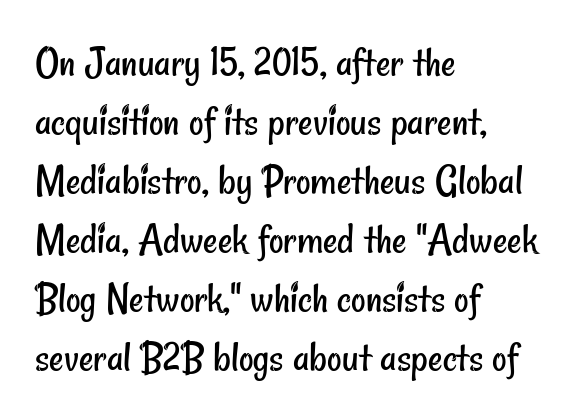
{"serif": "no", "bold": "no", "weight": "regular", "width": "condensed", "stroke_contrast": "low", "x_height": "small", "monospaced": "no", "underline": "no", "align": "left", "line_spacing": "normal", "line_spacing_ratio": 1.31, "letter_spacing": "normal", "letter_spacing_em": 0.0, "glyph_px": 45}
